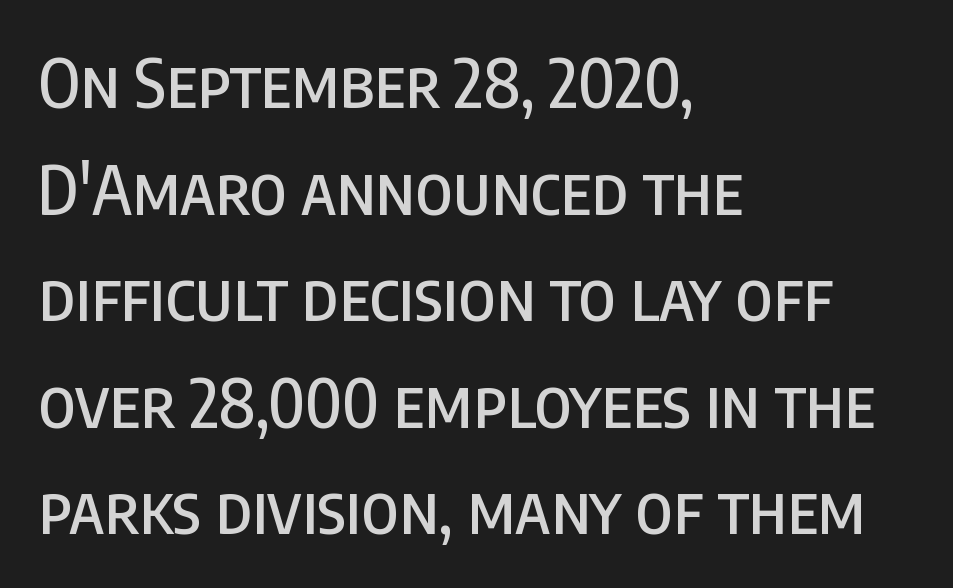
The image shows 67 px condensed sans-serif type, upright; set left-aligned, normal line spacing (1.59x), normal letter spacing, not underlined; low stroke contrast and a large x-height.
